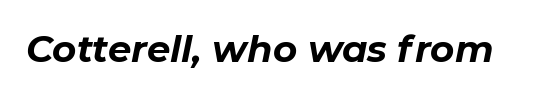
The image shows 37 px bold type, italic (leaning right); set normal letter spacing, not underlined; low stroke contrast and a medium x-height.
